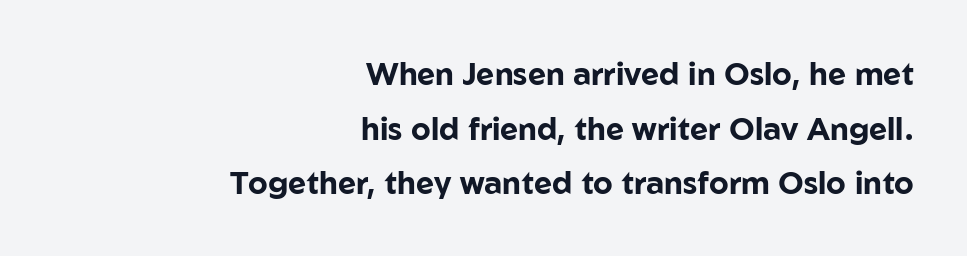
{"serif": "no", "italic": "no", "bold": "yes", "weight": "bold", "width": "normal", "stroke_contrast": "low", "x_height": "medium", "monospaced": "no", "underline": "no", "align": "right", "line_spacing_ratio": 1.76, "letter_spacing": "normal", "letter_spacing_em": 0.0, "glyph_px": 31}
